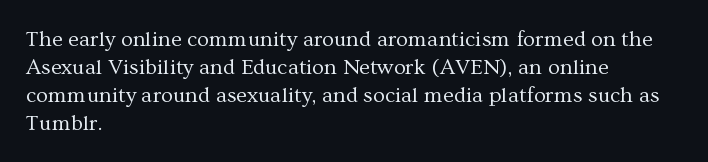
Q: Is the text bold? A: No.
Q: Is the text italic (slanted)? A: No, it is upright.
Q: Is the text underlined? A: No.
Q: How is the paragraph aligned? A: Left-aligned.
Q: Is the spacing between letters normal or unusually wide? A: Normal.
Q: Is the spacing between lines tight, normal or loose? A: Normal.
